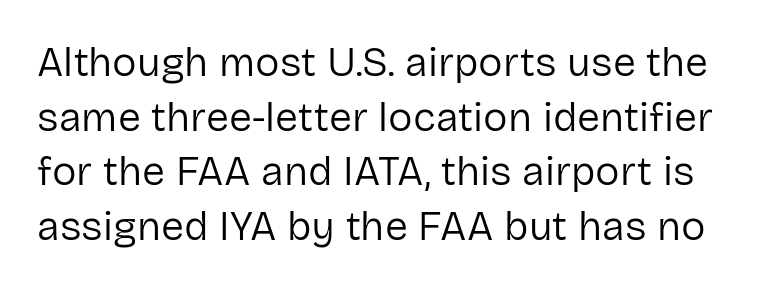
{"serif": "no", "italic": "no", "bold": "no", "weight": "regular", "width": "normal", "stroke_contrast": "low", "x_height": "medium", "monospaced": "no", "underline": "no", "line_spacing": "normal", "line_spacing_ratio": 1.33, "letter_spacing": "normal", "letter_spacing_em": 0.0, "glyph_px": 41}
